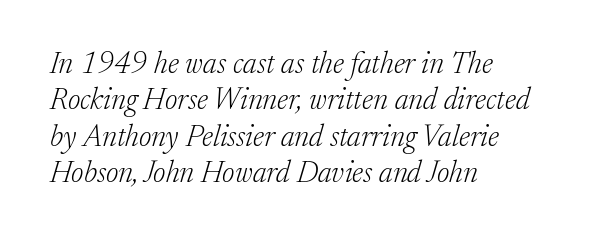
Rule under the text: the space is simply empty. Tracking value appears to be zero — textbook default spacing. Looks like regular typesetting: each glyph gets only the width it needs. The face used here has a pronounced slope to its letters. Serifs: yes, visible at the terminals of the letterforms. The lines in this sample share a left origin and differ only in where they stop.
